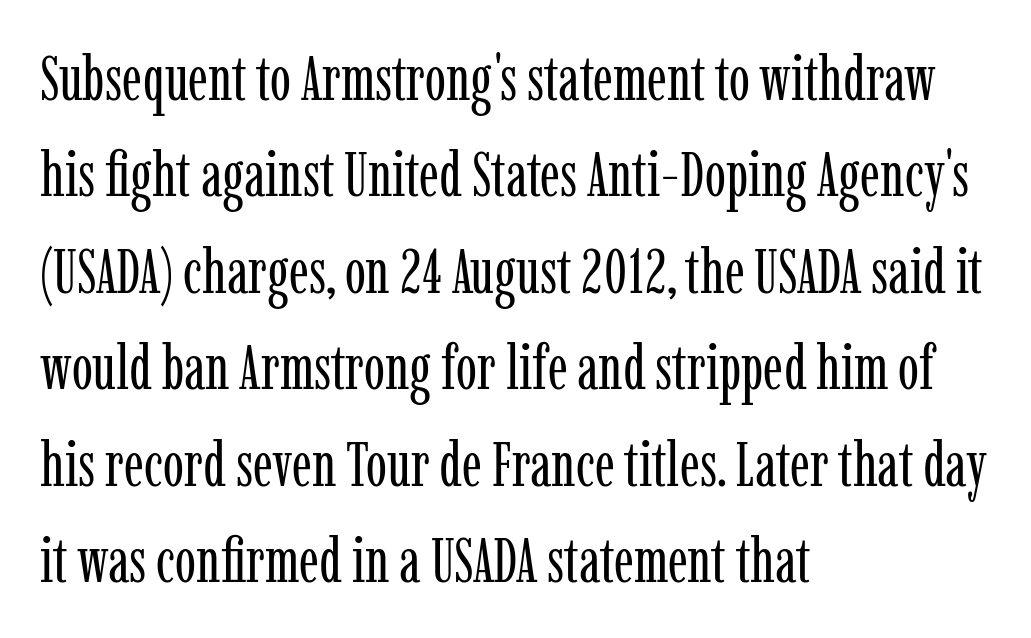
Q: Is the text bold? A: No.
Q: Is the text italic (slanted)? A: No, it is upright.
Q: Is the typeface a serif or a sans-serif typeface? A: Serif.
Q: Is the text underlined? A: No.
Q: How is the paragraph aligned? A: Left-aligned.
Q: Is the spacing between letters normal or unusually wide? A: Normal.
Q: Is the spacing between lines tight, normal or loose? A: Normal.
Q: Width (condensed, normal, or wide)? A: Condensed.
Q: Stroke contrast? A: Low.
Q: x-height? A: Medium.
Q: Monospaced? A: No.
